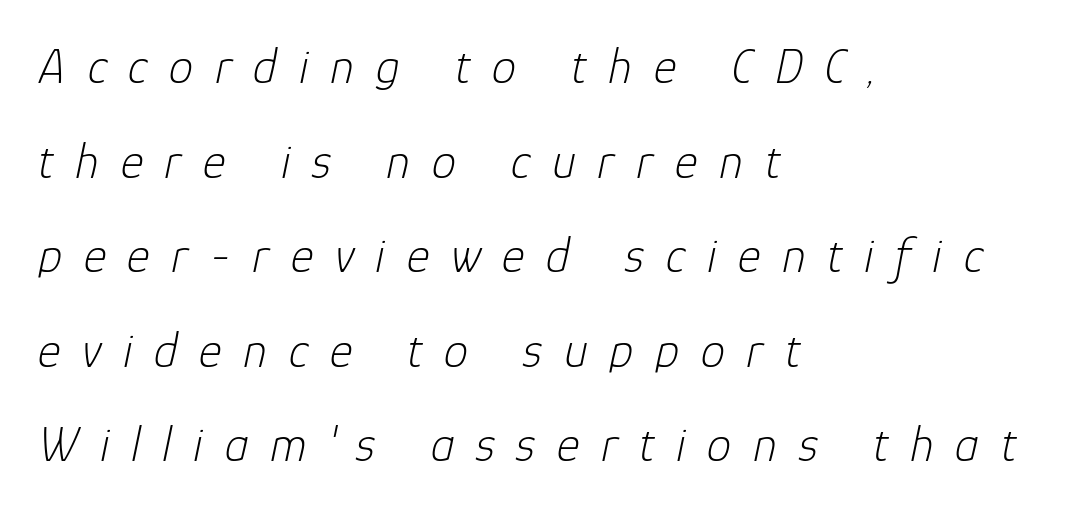
The image shows 49 px light type, italic (leaning right); set left-aligned, loose line spacing (1.93x), unusually wide letter spacing (+0.44 em), not underlined; low stroke contrast and a medium x-height.
